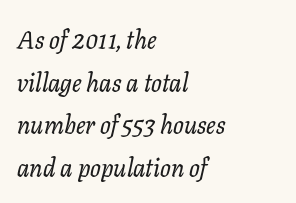
Decoration check: the copy has no underline. Where is the straight margin? On the left. Quick note: italic. Each word holds together tightly as a unit, with standard inter-letter gaps.
